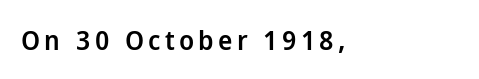
Each glyph is drawn with semibold strokes, heavier than normal yet not fully bold. These lines are set flush left with a ragged right edge. Nope, not italic — everything's standing straight. This rendering features lettering with no underline.
